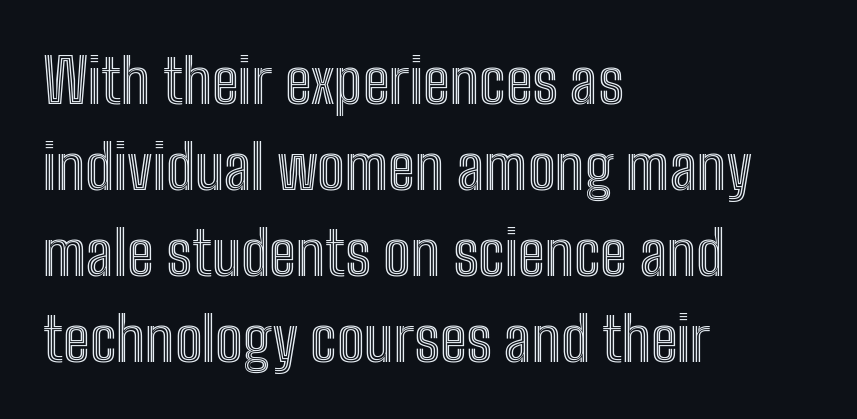
Q: Is the text italic (slanted)? A: No, it is upright.
Q: Is the text underlined? A: No.
Q: How is the paragraph aligned? A: Left-aligned.
Q: Is the spacing between letters normal or unusually wide? A: Normal.
Q: Is the spacing between lines tight, normal or loose? A: Normal.
Q: Width (condensed, normal, or wide)? A: Condensed.
Q: x-height? A: Medium.
Q: Monospaced? A: No.
